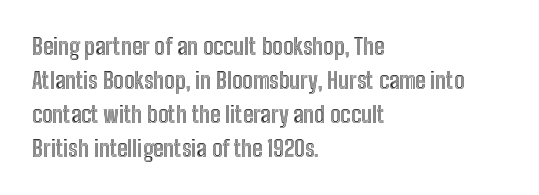
{"italic": "no", "underline": "no", "align": "left", "line_spacing": "normal", "line_spacing_ratio": 1.48, "letter_spacing": "normal", "letter_spacing_em": 0.0, "glyph_px": 23}
